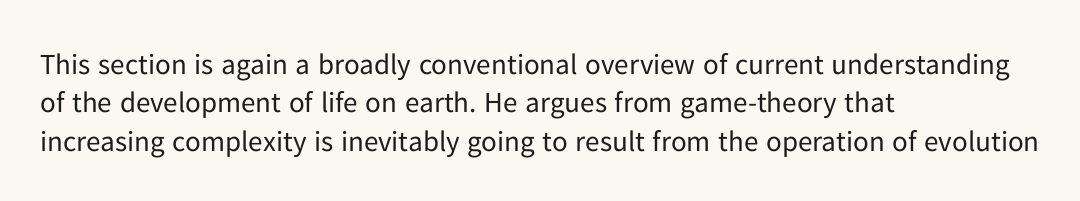
{"serif": "no", "italic": "no", "bold": "no", "weight": "regular", "width": "normal", "stroke_contrast": "low", "x_height": "medium", "monospaced": "no", "underline": "no", "align": "left", "line_spacing": "normal", "line_spacing_ratio": 1.32, "letter_spacing": "normal", "letter_spacing_em": 0.0, "glyph_px": 29}
